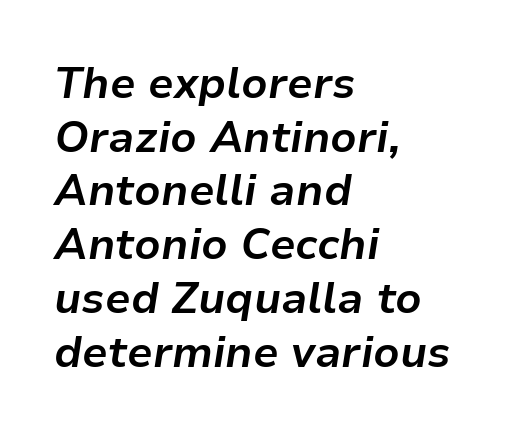
The image shows 43 px bold type, italic (leaning right); set left-aligned, normal line spacing (1.25x), normal letter spacing, not underlined; low stroke contrast and a medium x-height.
